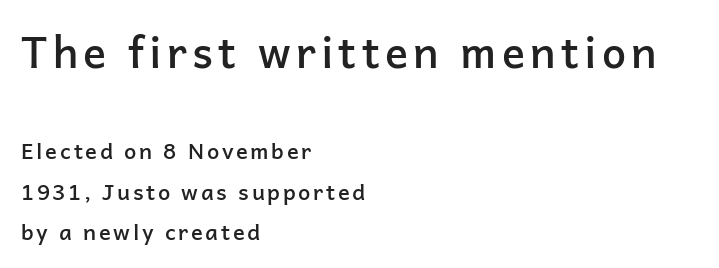
{"serif": "no", "italic": "no", "bold": "semi", "weight": "semibold", "width": "normal", "stroke_contrast": "low", "x_height": "medium", "monospaced": "no", "underline": "no", "align": "left", "line_spacing_ratio": 1.85, "larger_block": "first", "size_ratio": 1.95, "glyph_px": 43}
